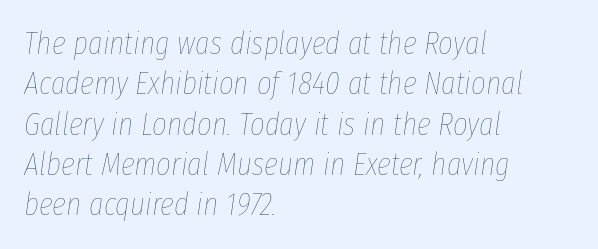
Q: Is the text bold? A: No.
Q: Is the text italic (slanted)? A: Yes, it leans right by about 8 degrees.
Q: Is the text underlined? A: No.
Q: How is the paragraph aligned? A: Left-aligned.
Q: Is the spacing between letters normal or unusually wide? A: Normal.
Q: Is the spacing between lines tight, normal or loose? A: Normal.
Q: Width (condensed, normal, or wide)? A: Condensed.
Q: Stroke contrast? A: Low.
Q: x-height? A: Medium.
Q: Monospaced? A: No.
